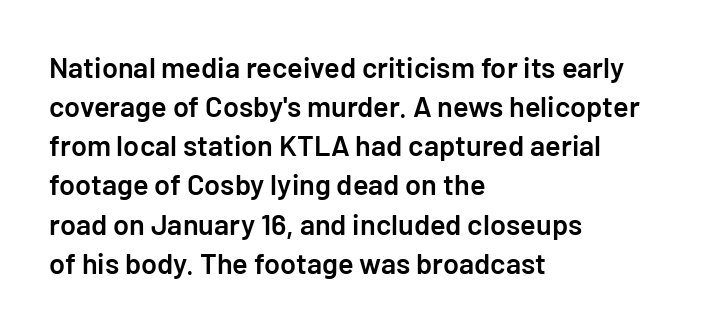
The image shows 29 px semibold sans-serif type, upright; set left-aligned, normal line spacing (1.35x), normal letter spacing, not underlined; low stroke contrast and a medium x-height.
